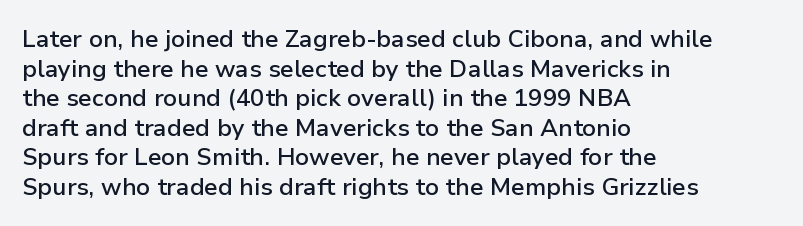
{"italic": "no", "bold": "semi", "underline": "no", "align": "left", "line_spacing_ratio": 1.23, "letter_spacing": "normal", "letter_spacing_em": 0.0, "glyph_px": 24}
